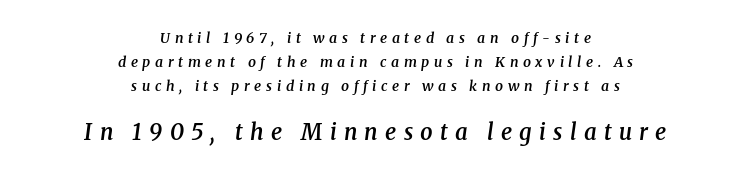
The image shows 22 px text type, italic (leaning right); set centered, line spacing 1.71x, unusually wide letter spacing (+0.33 em), not underlined; the second (bottom) block is 1.57x larger.
